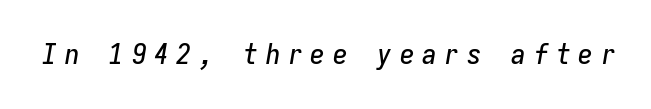
This is oblique type, the kind used for emphasis or titles. Just letters on the line, the space beneath them empty. In terms of letterspacing, this is a distinctly airy, spread setting. A typesetter would call this monospace, since all characters share one set width.
